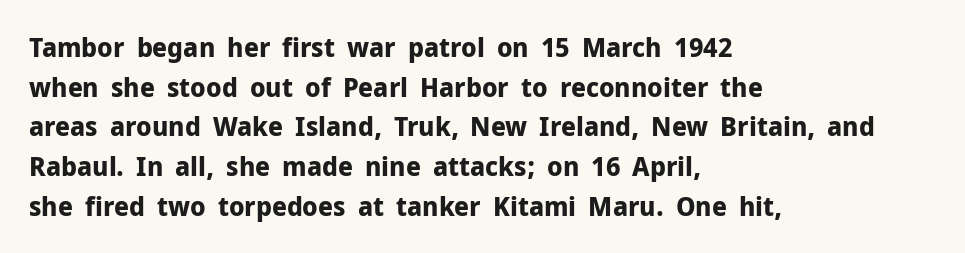
Q: Is the text bold? A: Yes.
Q: Is the text italic (slanted)? A: No, it is upright.
Q: Is the text underlined? A: No.
Q: How is the paragraph aligned? A: Left-aligned.
Q: Is the spacing between letters normal or unusually wide? A: Normal.
Q: Is the spacing between lines tight, normal or loose? A: Normal.
